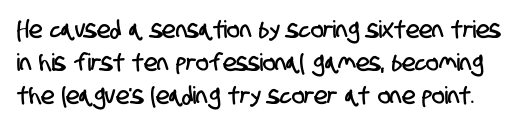
The image shows 24 px text type; set normal line spacing (1.37x), normal letter spacing, not underlined.
